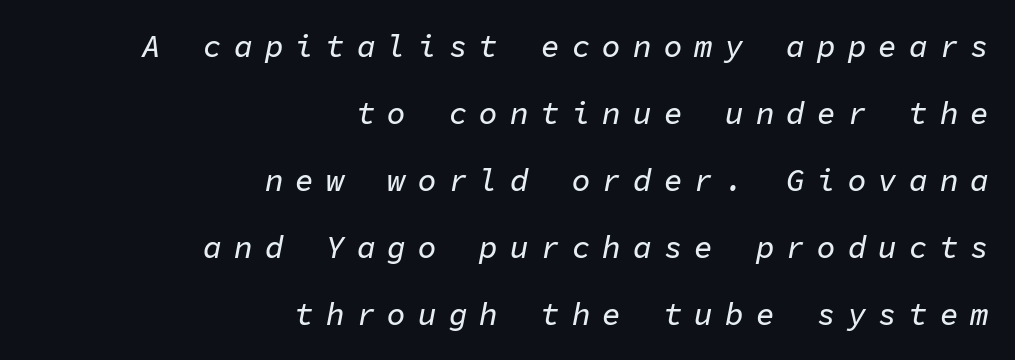
Q: Is the text italic (slanted)? A: Yes, it leans right by about 11 degrees.
Q: Is the text underlined? A: No.
Q: How is the paragraph aligned? A: Right-aligned.
Q: Is the spacing between letters normal or unusually wide? A: Unusually wide.
Q: Is the spacing between lines tight, normal or loose? A: Loose.
Q: Width (condensed, normal, or wide)? A: Normal.
Q: Stroke contrast? A: Low.
Q: x-height? A: Medium.
Q: Monospaced? A: Yes.
